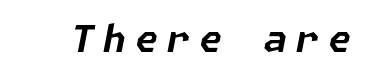
Observe the lean: these are italic letterforms. Nobody drew a line under any word here. Words appear elongated and porous because spacing is wide. Compared with an ordinary text face, these strokes are far heavier — a full bold.
